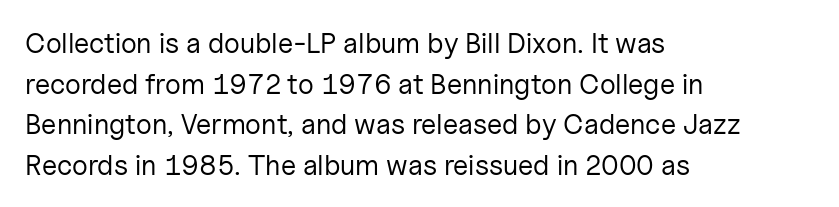
The image shows 28 px regular-weight sans-serif type, upright; set left-aligned, normal line spacing (1.45x), normal letter spacing, not underlined; low stroke contrast and a medium x-height.
